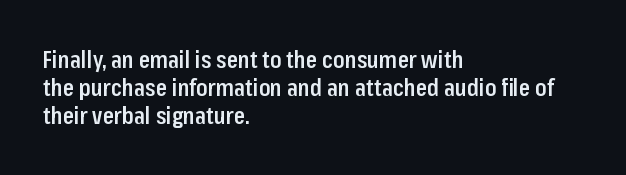
Alignment: flush left. Short note: letters normally spaced. The space directly below the letters is spotless. It's the straight-up-and-down kind of type. Stroke thickness is moderately raised; the sample reads as semibold.
